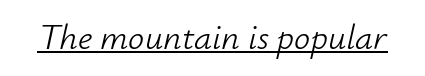
Q: Is the text bold? A: No.
Q: Is the text italic (slanted)? A: Yes, it leans right by about 12 degrees.
Q: Is the text underlined? A: Yes.
Q: Is the spacing between letters normal or unusually wide? A: Normal.
Q: Width (condensed, normal, or wide)? A: Normal.
Q: Stroke contrast? A: Low.
Q: x-height? A: Small.
Q: Monospaced? A: No.
